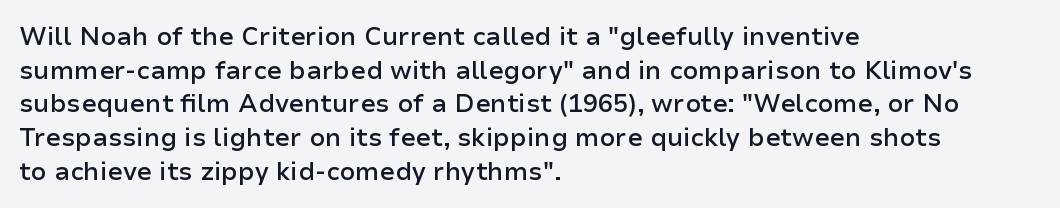
Is there any slant? The stems are plumb. Only glyphs here, with clear space below each row. A fair bit of extra ink — the face is semibold, not bold. Honestly, the row spacing looks completely unremarkable. These lines stack with their left ends in a neat column.
